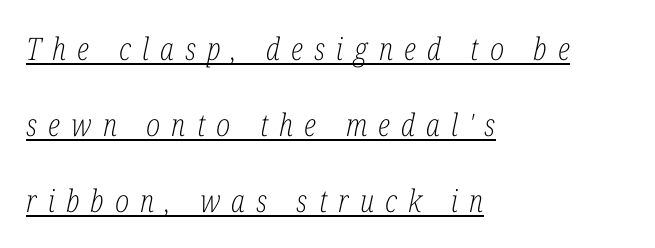
The image shows 31 px light, condensed serif type, italic (leaning right); set left-aligned, loose line spacing (2.45x), unusually wide letter spacing (+0.36 em), underlined; low stroke contrast and a medium x-height.
